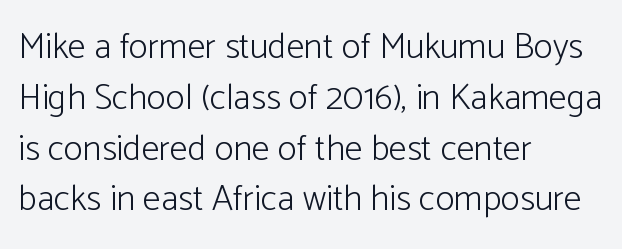
The image shows 36 px light sans-serif type, upright; set left-aligned, normal line spacing (1.41x), normal letter spacing, not underlined; low stroke contrast and a medium x-height.
